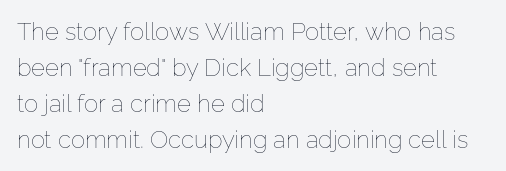
Q: Is the text bold? A: No.
Q: Is the text italic (slanted)? A: No, it is upright.
Q: Is the text underlined? A: No.
Q: How is the paragraph aligned? A: Left-aligned.
Q: Is the spacing between letters normal or unusually wide? A: Normal.
Q: Is the spacing between lines tight, normal or loose? A: Normal.
